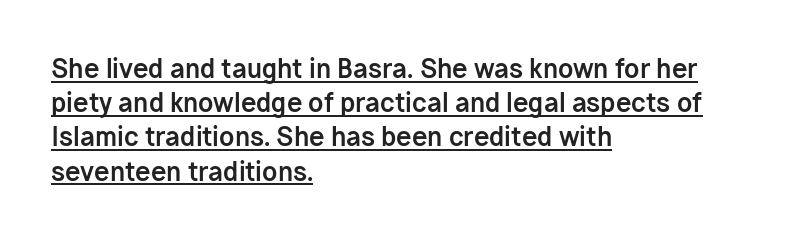
Q: Is the text bold? A: Yes.
Q: Is the text italic (slanted)? A: No, it is upright.
Q: Is the text underlined? A: Yes.
Q: How is the paragraph aligned? A: Left-aligned.
Q: Is the spacing between letters normal or unusually wide? A: Normal.
Q: Is the spacing between lines tight, normal or loose? A: Normal.
